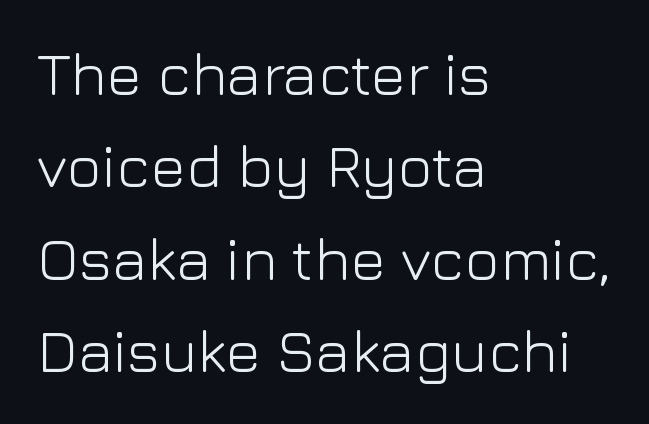
A classic flush-left, rag-right setting is used for this passage. Heft: none added — not bold. A normal amount of white space separates one row of letters from the next. This is the regular roman posture of the typeface.
